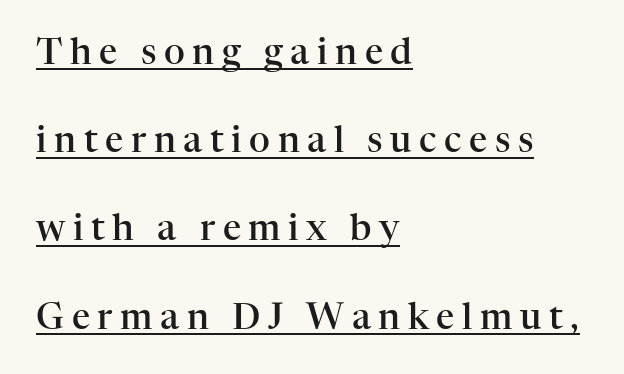
The image shows 36 px semibold serif type, upright; set left-aligned, loose line spacing (2.45x), unusually wide letter spacing (+0.21 em), underlined; high stroke contrast and a medium x-height.
